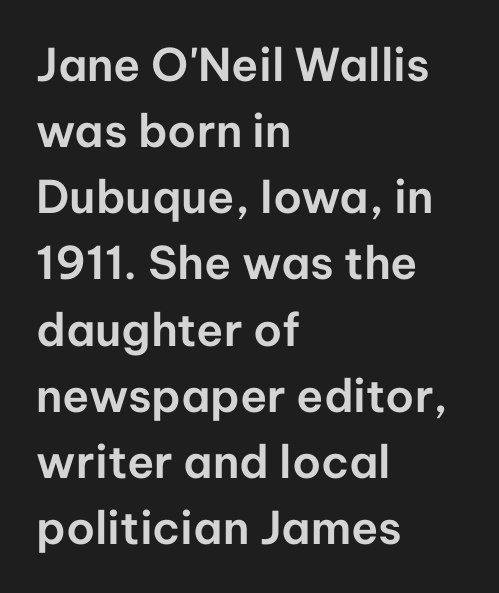
Inter-character spacing is left at the font's built-in metrics. Nope, not italic — everything's standing straight. The face used here is a sans, in the tradition of grotesques and geometrics. The rag falls on the right side of this text block. The vertical gap from one line to the next is medium. The string is rendered with underlining switched off.
